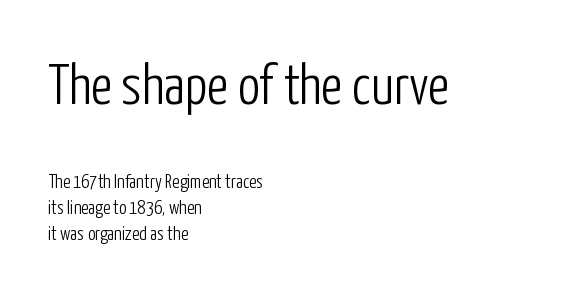
{"serif": "no", "italic": "no", "bold": "no", "weight": "light", "width": "condensed", "stroke_contrast": "low", "x_height": "medium", "monospaced": "no", "underline": "no", "align": "left", "line_spacing": "normal", "line_spacing_ratio": 1.36, "letter_spacing": "normal", "letter_spacing_em": 0.0, "larger_block": "first", "size_ratio": 2.95, "glyph_px": 56}
